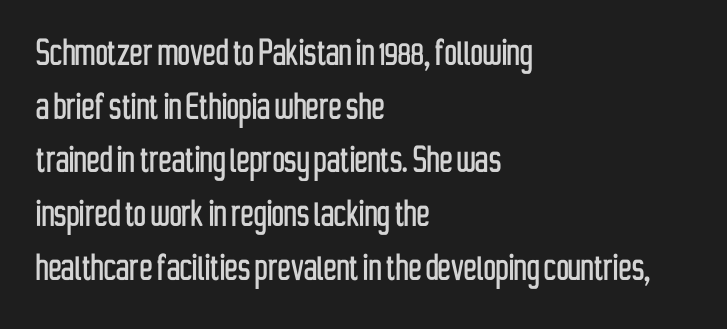
Q: Is the text italic (slanted)? A: No, it is upright.
Q: Is the typeface a serif or a sans-serif typeface? A: Sans-serif.
Q: Is the text underlined? A: No.
Q: How is the paragraph aligned? A: Left-aligned.
Q: Is the spacing between letters normal or unusually wide? A: Normal.
Q: Is the spacing between lines tight, normal or loose? A: Normal.
Q: Width (condensed, normal, or wide)? A: Condensed.
Q: Stroke contrast? A: Low.
Q: x-height? A: Medium.
Q: Monospaced? A: No.
